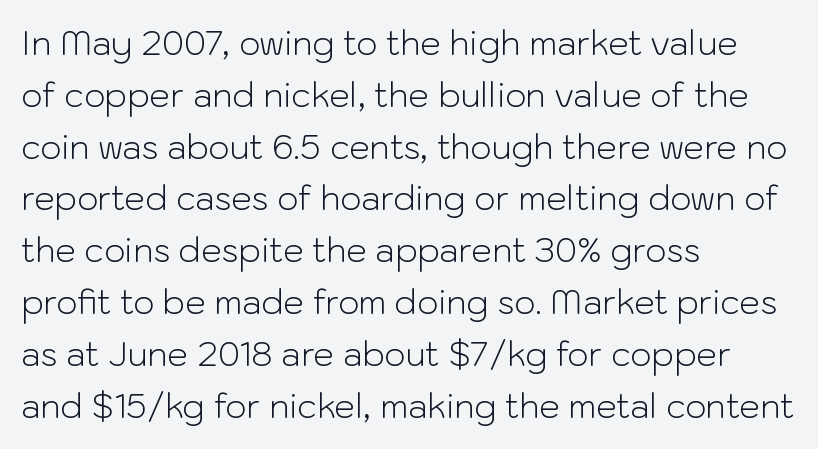
The image shows 33 px light sans-serif type, upright; set left-aligned, normal line spacing (1.57x), normal letter spacing, not underlined; low stroke contrast and a medium x-height.
